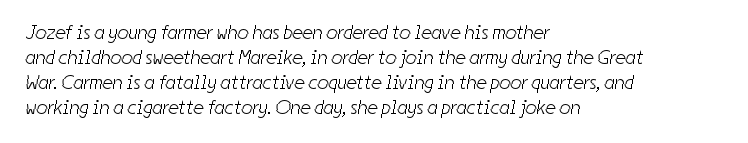
{"bold": "no", "underline": "no", "align": "left", "line_spacing": "normal", "line_spacing_ratio": 1.25, "letter_spacing": "normal", "letter_spacing_em": 0.0, "glyph_px": 20}
